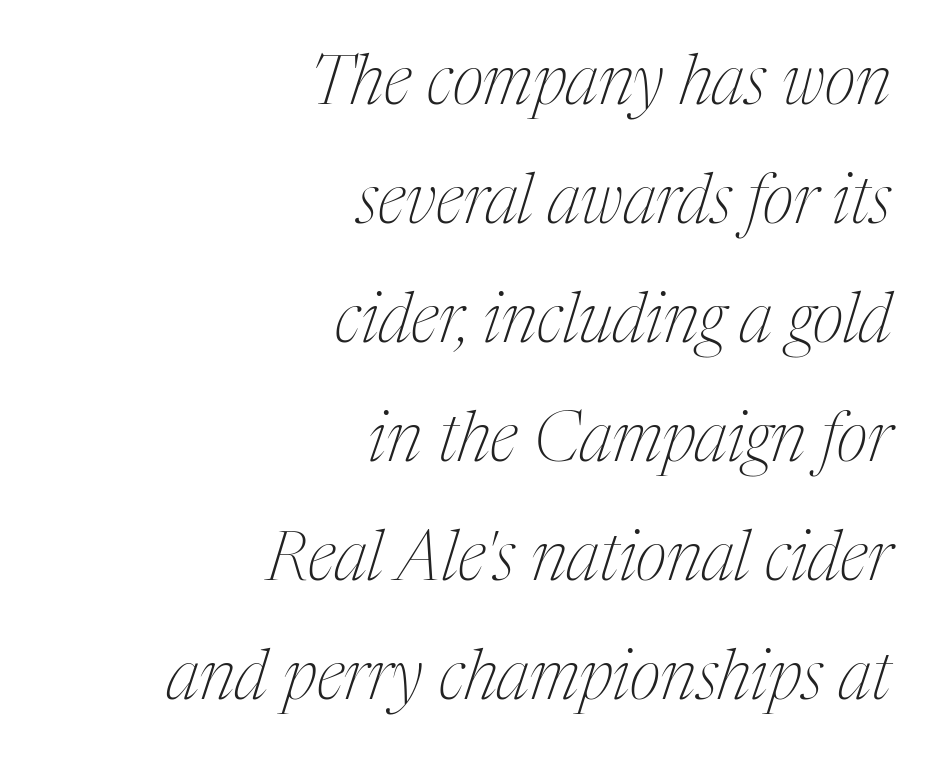
{"serif": "yes", "italic": "yes", "lean": "right", "slant_degrees": 17, "bold": "no", "weight": "thin", "width": "condensed", "stroke_contrast": "medium", "x_height": "medium", "monospaced": "no", "underline": "no", "align": "right", "line_spacing_ratio": 1.75, "letter_spacing": "normal", "letter_spacing_em": 0.0, "glyph_px": 68}
